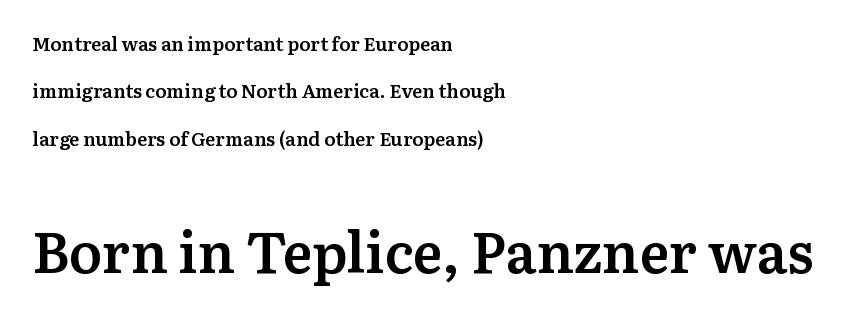
Is there much room between lines? Yes — plenty of vertical air separates them. No extra tracking has been applied to these lines. Character widths vary here, with narrow letters taking less room than wide ones. Character size in the trailing block exceeds that of the leading block. Is this a sans? No — the strokes have serifs.
